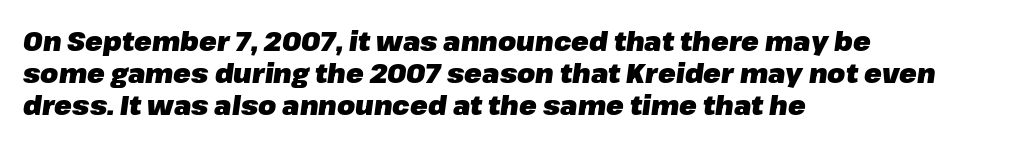
{"italic": "yes", "lean": "right", "slant_degrees": 8, "bold": "yes", "underline": "no", "align": "left", "line_spacing_ratio": 1.24, "letter_spacing": "normal", "letter_spacing_em": 0.0, "glyph_px": 26}
